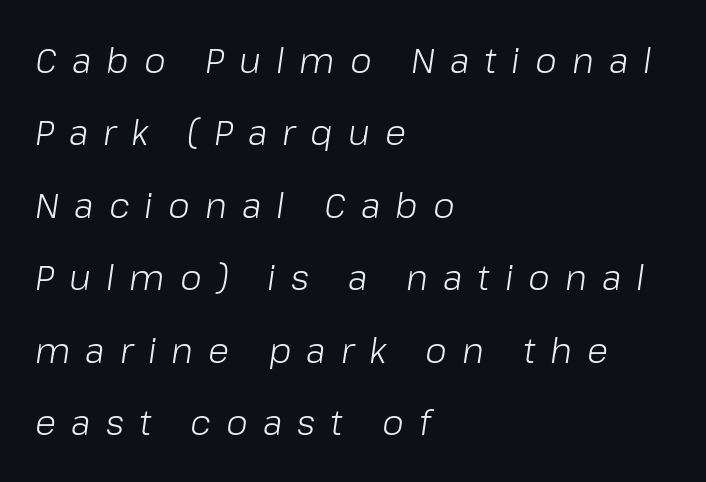
Think standard paragraph weight, or any step lighter than that. The paragraph shown leans on its left margin. Underline: absent. Students, note that the glyphs here are deliberately spaced far apart. Emphasis-style slanted type is in use. The designer dialed line spacing up above the default.
